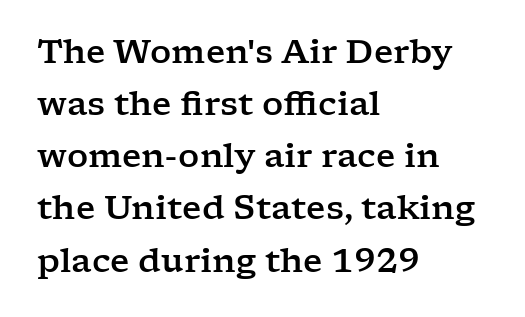
The image shows 33 px wide serif type, upright; set left-aligned, normal line spacing (1.58x), normal letter spacing, not underlined; low stroke contrast and a medium x-height.
